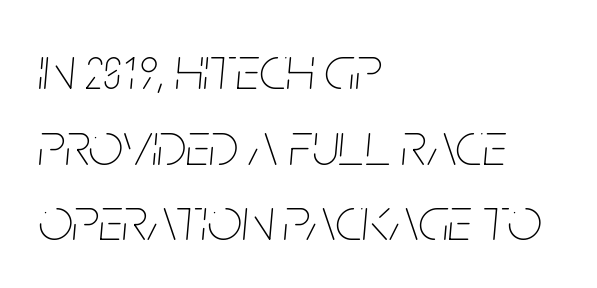
The face used here has a pronounced slope to its letters. Horizontally, the lines are justified to the leading edge only. Inter-character spacing is left at the font's built-in metrics. A typesetter would call this proportional, since set widths differ per character. Lines of text with bare space underneath. The typesetting does not lean heavy: it is not bold.
